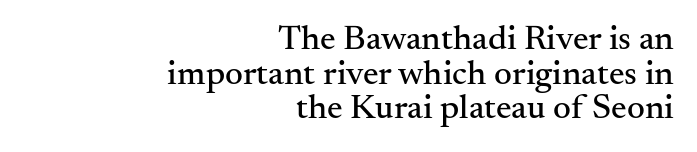
{"serif": "yes", "italic": "no", "width": "normal", "stroke_contrast": "medium", "x_height": "small", "monospaced": "no", "underline": "no", "align": "right", "line_spacing": "tight", "line_spacing_ratio": 0.99, "letter_spacing": "normal", "letter_spacing_em": 0.0, "glyph_px": 35}
